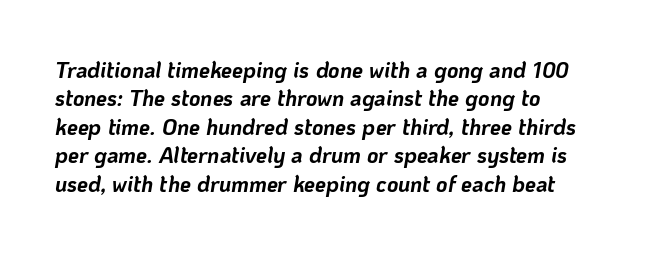
No word sits above an underline. Thick stems and heavy bowls — unmistakably bold. The text carries the slant typical of an italic or oblique font. All the whitespace from short lines collects on the right. The type is set solid horizontally, with unmodified tracking.
